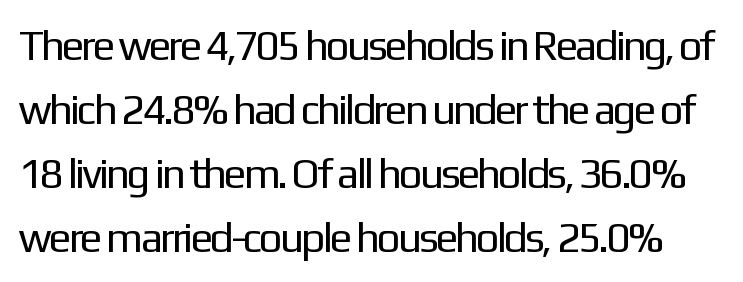
Q: Is the text bold? A: No.
Q: Is the text italic (slanted)? A: No, it is upright.
Q: Is the typeface a serif or a sans-serif typeface? A: Sans-serif.
Q: Is the text underlined? A: No.
Q: Is the spacing between letters normal or unusually wide? A: Normal.
Q: Is the spacing between lines tight, normal or loose? A: Normal.
Q: Width (condensed, normal, or wide)? A: Normal.
Q: Stroke contrast? A: Low.
Q: x-height? A: Medium.
Q: Monospaced? A: No.
